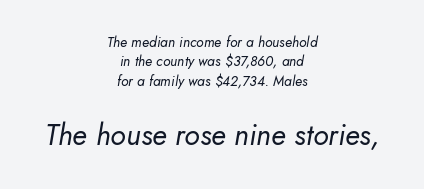
{"italic": "yes", "lean": "right", "slant_degrees": 5, "bold": "no", "weight": "regular", "width": "normal", "stroke_contrast": "low", "x_height": "small", "monospaced": "no", "underline": "no", "align": "center", "line_spacing": "normal", "line_spacing_ratio": 1.38, "letter_spacing": "normal", "letter_spacing_em": 0.0, "larger_block": "second", "size_ratio": 2.07, "glyph_px": 29}
